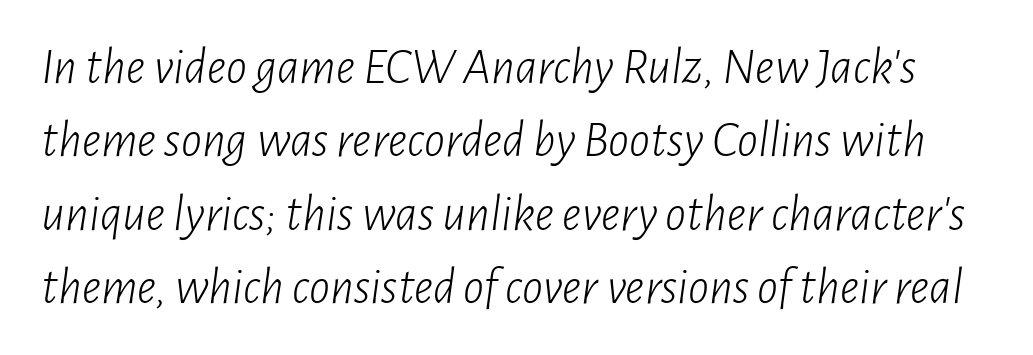
{"italic": "yes", "lean": "right", "slant_degrees": 7, "bold": "no", "weight": "light", "width": "condensed", "stroke_contrast": "low", "x_height": "medium", "monospaced": "no", "underline": "no", "line_spacing": "normal", "line_spacing_ratio": 1.41, "letter_spacing": "normal", "letter_spacing_em": 0.0, "glyph_px": 52}
